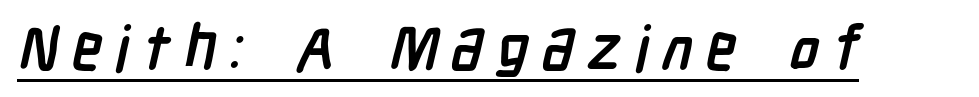
{"serif": "no", "bold": "yes", "weight": "semibold", "width": "condensed", "stroke_contrast": "low", "x_height": "medium", "monospaced": "no", "underline": "yes", "letter_spacing": "wide", "letter_spacing_em": 0.21, "glyph_px": 62}
